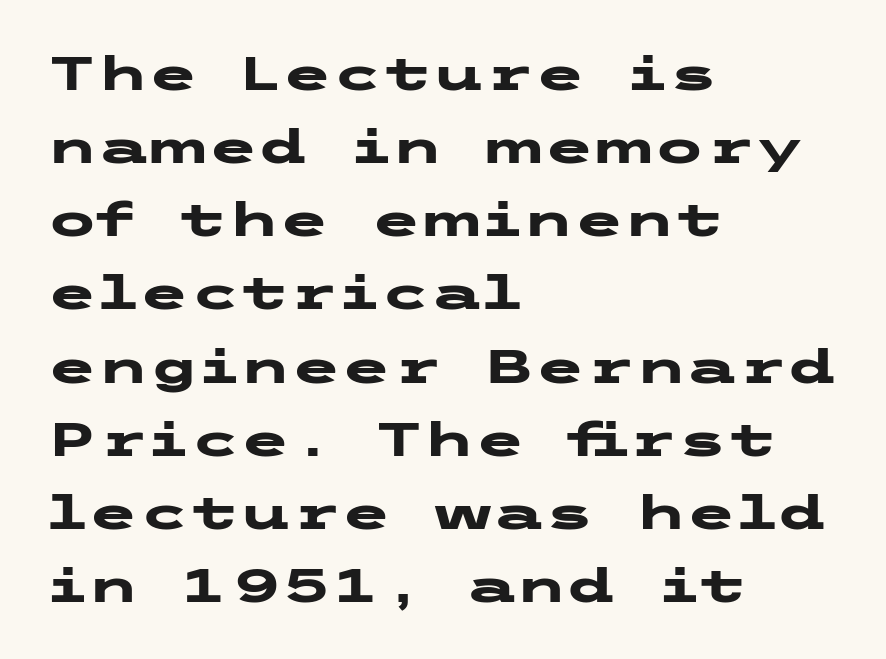
{"serif": "no", "italic": "no", "bold": "yes", "weight": "heavy", "width": "wide", "stroke_contrast": "low", "x_height": "medium", "underline": "no", "align": "left", "line_spacing": "normal", "line_spacing_ratio": 1.59, "letter_spacing": "normal", "letter_spacing_em": 0.0, "glyph_px": 46}
